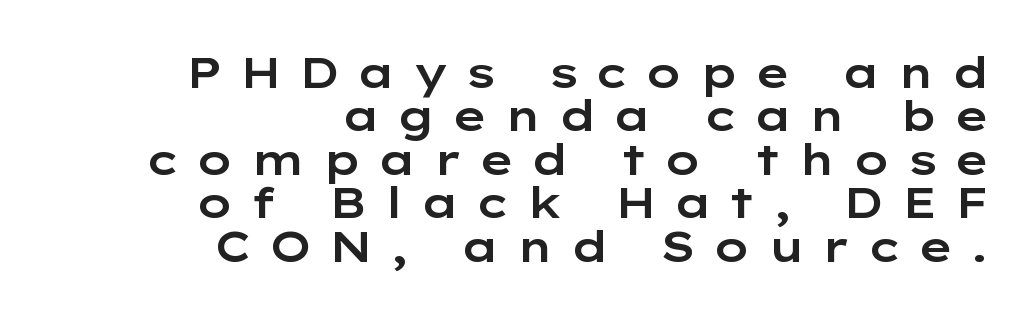
{"serif": "no", "italic": "no", "width": "wide", "stroke_contrast": "low", "x_height": "medium", "monospaced": "no", "underline": "no", "align": "right", "line_spacing": "tight", "line_spacing_ratio": 1.01, "letter_spacing": "wide", "letter_spacing_em": 0.37, "glyph_px": 43}
